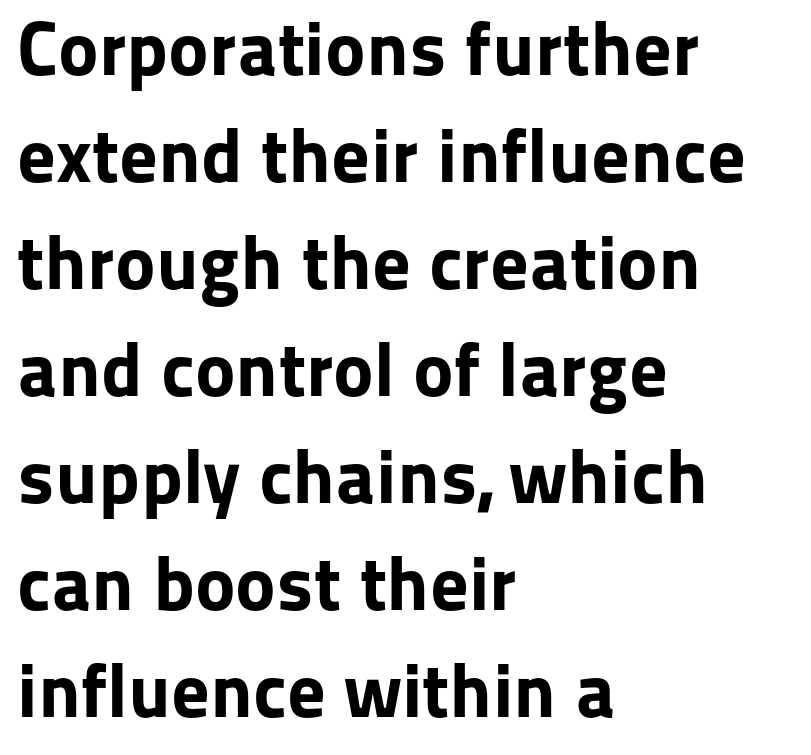
The axis of the letterforms is exactly vertical. Horizontally, the lines are justified to the leading edge only. The strokes are fattened all the way to bold. The passage shown has conventional tracking throughout.
